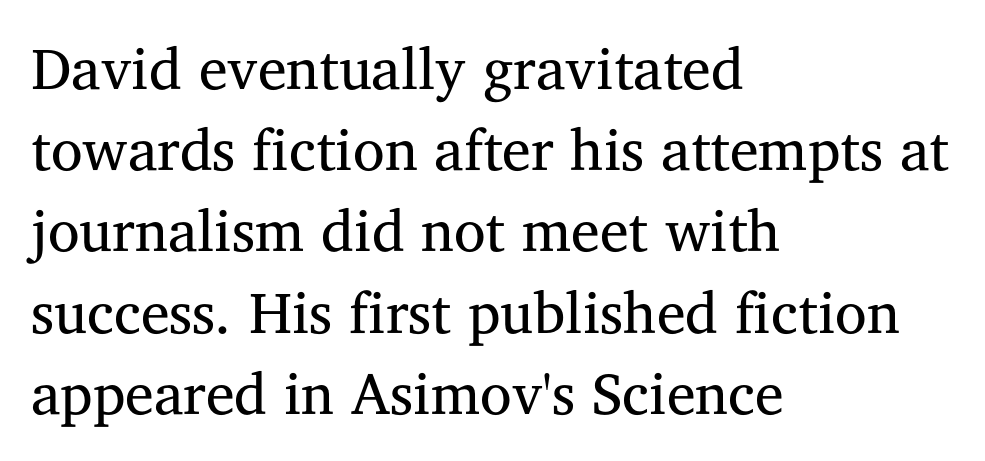
{"serif": "yes", "italic": "no", "bold": "no", "weight": "regular", "width": "normal", "stroke_contrast": "medium", "x_height": "medium", "monospaced": "no", "underline": "no", "align": "left", "line_spacing": "normal", "line_spacing_ratio": 1.4, "letter_spacing": "normal", "letter_spacing_em": 0.0, "glyph_px": 58}
